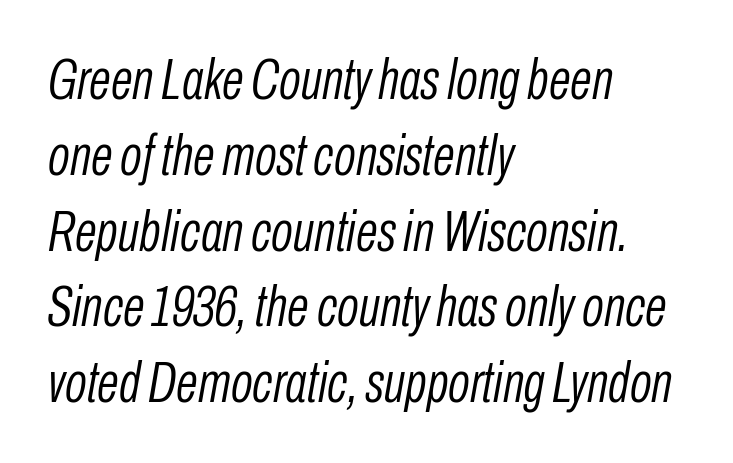
{"italic": "yes", "lean": "right", "slant_degrees": 10, "bold": "no", "weight": "light", "width": "condensed", "stroke_contrast": "low", "x_height": "medium", "monospaced": "no", "underline": "no", "align": "left", "line_spacing": "normal", "line_spacing_ratio": 1.33, "letter_spacing": "normal", "letter_spacing_em": 0.0, "glyph_px": 57}
